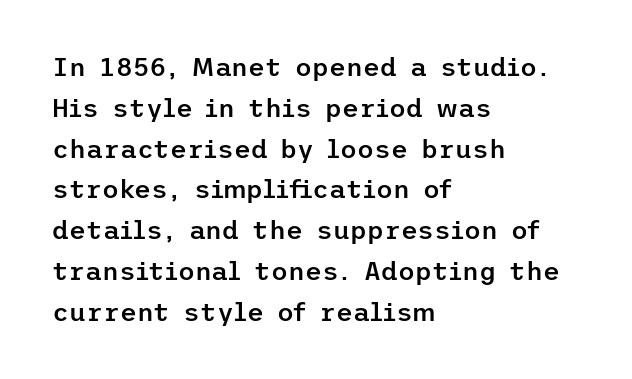
The image shows 26 px text type, upright; set left-aligned, normal line spacing (1.57x), normal letter spacing, not underlined.
